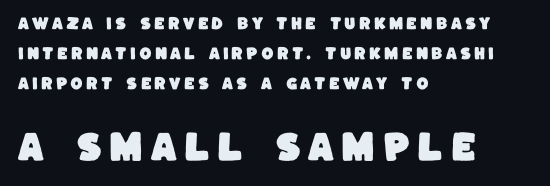
The image shows 33 px sans-serif type; set left-aligned, loose line spacing (2.14x), unusually wide letter spacing (+0.22 em), not underlined; the second (bottom) block is 2.36x larger; low stroke contrast and a large x-height.
